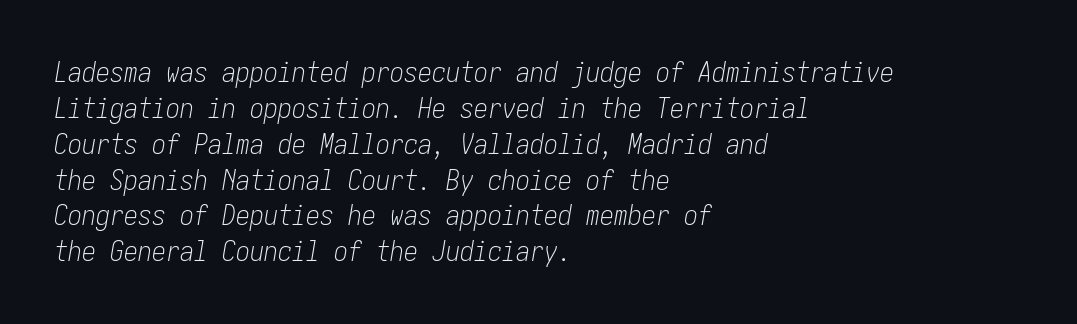
{"italic": "yes", "lean": "right", "slant_degrees": 10, "bold": "no", "weight": "light", "width": "condensed", "stroke_contrast": "low", "x_height": "medium", "underline": "no", "align": "left", "line_spacing": "normal", "line_spacing_ratio": 1.28, "letter_spacing": "normal", "letter_spacing_em": 0.0, "glyph_px": 28}
